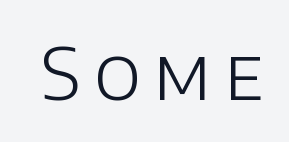
The axis of the letterforms is exactly vertical. This sample has the flowing, uneven cadence of proportional lettering. In terms of letterform style, serifs are entirely absent. Is this a heavy cut? Hardly; it is regular or lighter. Descender tails drop into unmarked territory.
